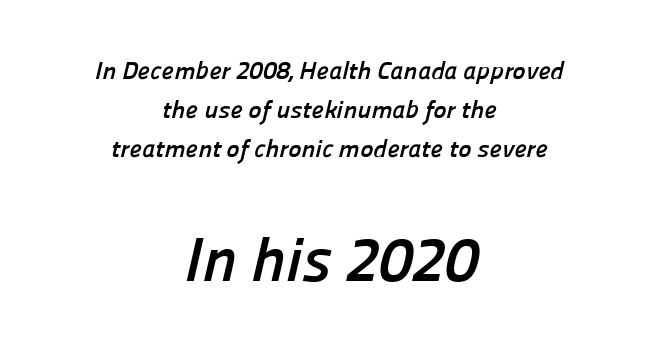
Q: Is the text bold? A: Yes.
Q: Is the typeface a serif or a sans-serif typeface? A: Sans-serif.
Q: Is the text underlined? A: No.
Q: How is the paragraph aligned? A: Centered.
Q: Is the spacing between letters normal or unusually wide? A: Normal.
Q: Is the spacing between lines tight, normal or loose? A: Normal.
Q: Which block of text is set in a larger size, the first (top) or the second (bottom)? A: The second (bottom) one.
Q: Width (condensed, normal, or wide)? A: Normal.
Q: Stroke contrast? A: Low.
Q: x-height? A: Medium.
Q: Monospaced? A: No.
